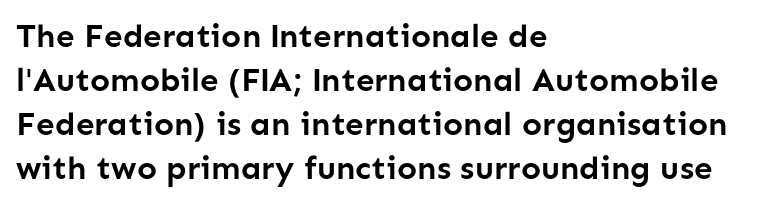
Standard letterfit; no display-style spreading of the glyphs. Serif or sans? Sans — the stroke terminals are bare. Posture: straight, roman, zero tilt. Is the type bold? Yes — the strokes are clearly thick and heavy. Typeset ragged right — the left edge is the straight one. Character widths vary here, with narrow letters taking less room than wide ones.
